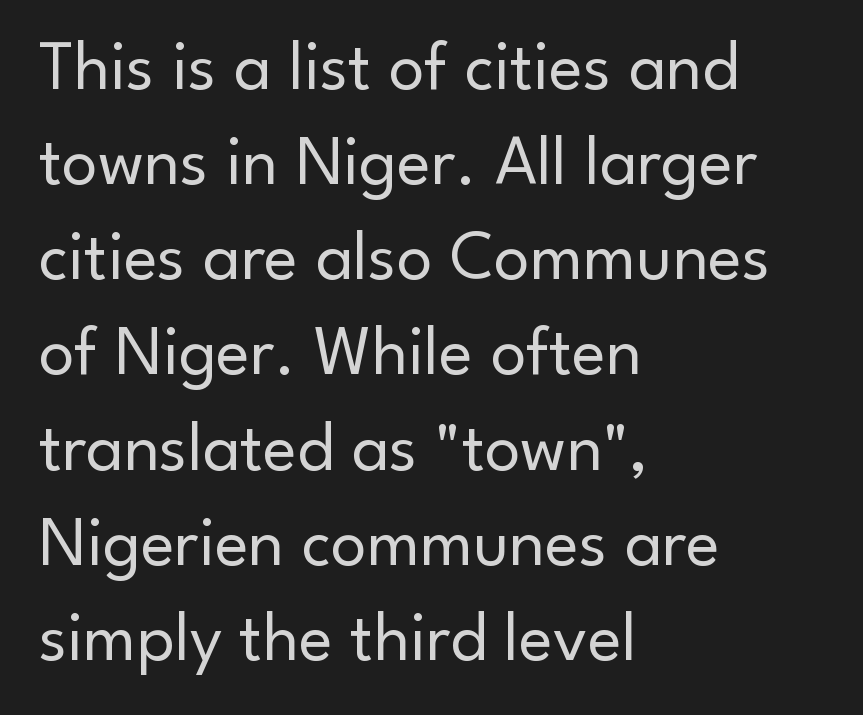
Q: Is the text bold? A: No.
Q: Is the text italic (slanted)? A: No, it is upright.
Q: Is the typeface a serif or a sans-serif typeface? A: Sans-serif.
Q: Is the text underlined? A: No.
Q: How is the paragraph aligned? A: Left-aligned.
Q: Is the spacing between letters normal or unusually wide? A: Normal.
Q: Is the spacing between lines tight, normal or loose? A: Normal.
Q: Width (condensed, normal, or wide)? A: Normal.
Q: Stroke contrast? A: Low.
Q: x-height? A: Small.
Q: Monospaced? A: No.
